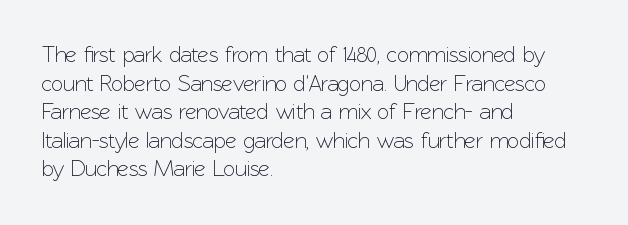
A normal amount of white space separates one row of letters from the next. Unmarked baselines from the first word to the last. These lines were composed using upright roman letters. Compared with typical body copy, the letter spacing here is the same. Line beginnings align vertically; line endings do not.
